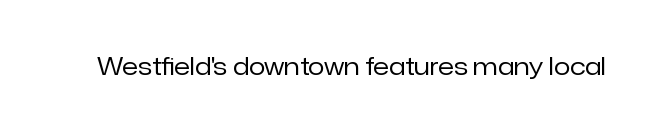
Q: Is the text bold? A: No.
Q: Is the text italic (slanted)? A: No, it is upright.
Q: Is the text underlined? A: No.
Q: Is the spacing between letters normal or unusually wide? A: Normal.
